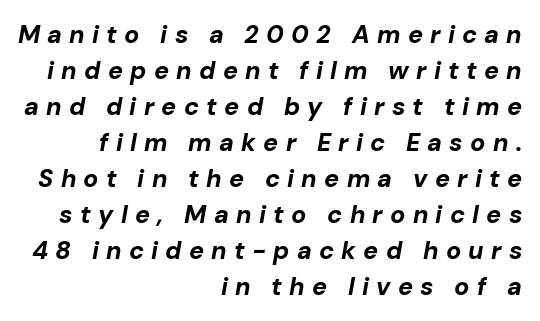
{"italic": "yes", "lean": "right", "slant_degrees": 10, "bold": "yes", "underline": "no", "align": "right", "line_spacing": "normal", "line_spacing_ratio": 1.44, "letter_spacing": "wide", "letter_spacing_em": 0.29, "glyph_px": 25}
